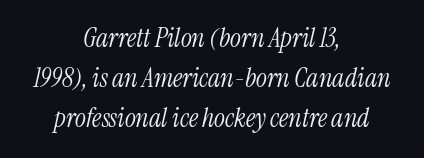
The image shows 26 px text type, italic (leaning right); set centered, normal line spacing (1.54x), normal letter spacing, not underlined.
